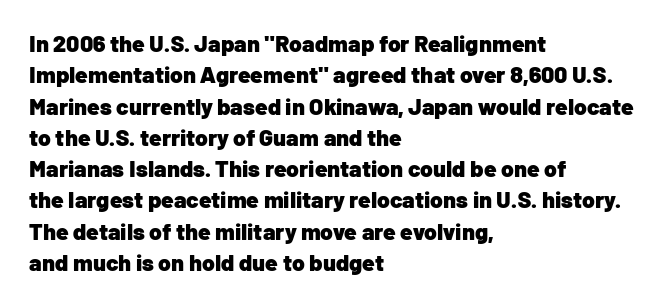
{"italic": "no", "bold": "yes", "underline": "no", "align": "left", "line_spacing": "normal", "line_spacing_ratio": 1.36, "letter_spacing": "normal", "letter_spacing_em": 0.0, "glyph_px": 23}
